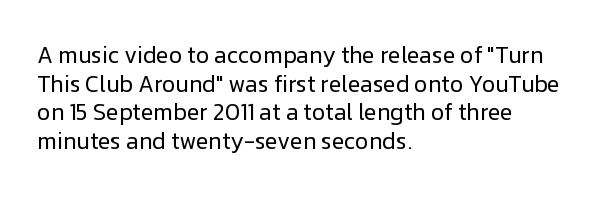
The image shows 23 px text type, upright; set left-aligned, normal line spacing (1.25x), normal letter spacing, not underlined.
